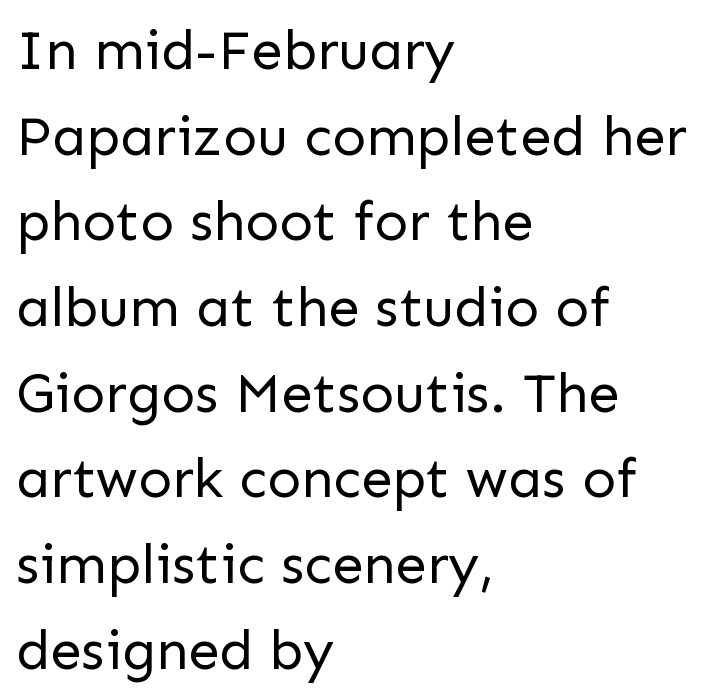
The image shows 56 px regular-weight sans-serif type, upright; set left-aligned, normal line spacing (1.53x), normal letter spacing, not underlined; low stroke contrast and a medium x-height.
